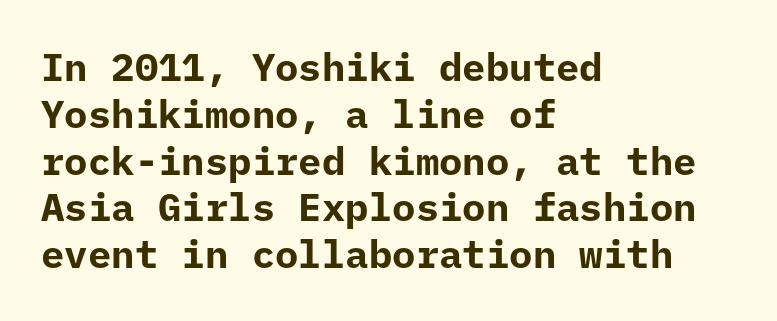
{"serif": "no", "italic": "no", "bold": "yes", "weight": "bold", "width": "normal", "stroke_contrast": "low", "x_height": "medium", "monospaced": "yes", "underline": "no", "align": "left", "line_spacing_ratio": 1.2, "letter_spacing": "normal", "letter_spacing_em": 0.0, "glyph_px": 39}
